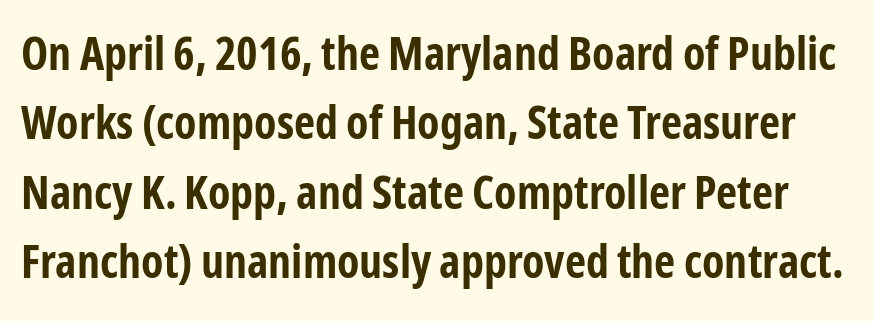
Q: Is the text bold? A: Yes.
Q: Is the text italic (slanted)? A: No, it is upright.
Q: Is the typeface a serif or a sans-serif typeface? A: Sans-serif.
Q: Is the text underlined? A: No.
Q: Is the spacing between letters normal or unusually wide? A: Normal.
Q: Is the spacing between lines tight, normal or loose? A: Normal.
Q: Width (condensed, normal, or wide)? A: Condensed.
Q: Stroke contrast? A: Low.
Q: x-height? A: Medium.
Q: Monospaced? A: No.
